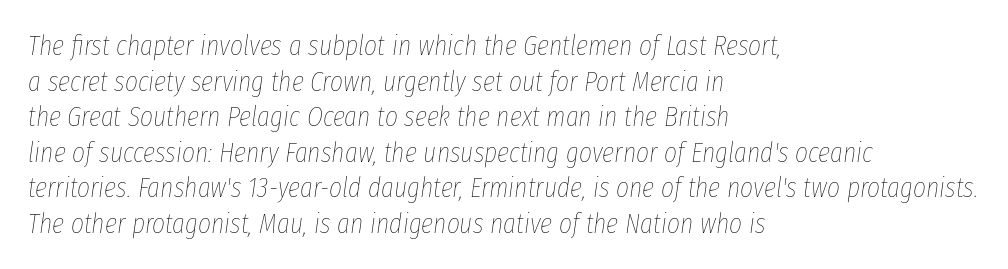
Q: Is the text bold? A: No.
Q: Is the text italic (slanted)? A: Yes, it leans right by about 8 degrees.
Q: Is the text underlined? A: No.
Q: How is the paragraph aligned? A: Left-aligned.
Q: Is the spacing between letters normal or unusually wide? A: Normal.
Q: Is the spacing between lines tight, normal or loose? A: Normal.
Q: Width (condensed, normal, or wide)? A: Condensed.
Q: Stroke contrast? A: Low.
Q: x-height? A: Medium.
Q: Monospaced? A: No.
